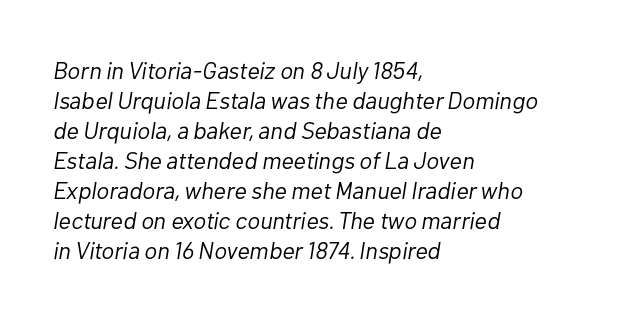
{"italic": "yes", "lean": "right", "slant_degrees": 10, "bold": "no", "underline": "no", "align": "left", "line_spacing": "normal", "line_spacing_ratio": 1.25, "letter_spacing": "normal", "letter_spacing_em": 0.0, "glyph_px": 24}
